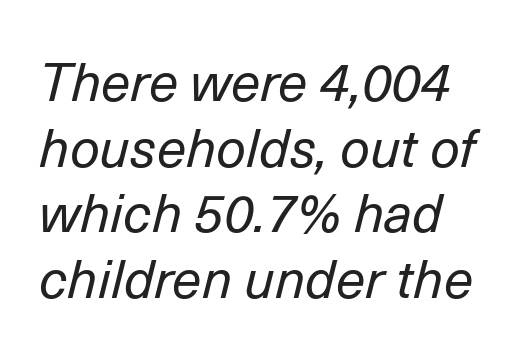
The image shows 53 px regular-weight type, italic (leaning right); set line spacing 1.24x, normal letter spacing, not underlined; low stroke contrast and a medium x-height.
